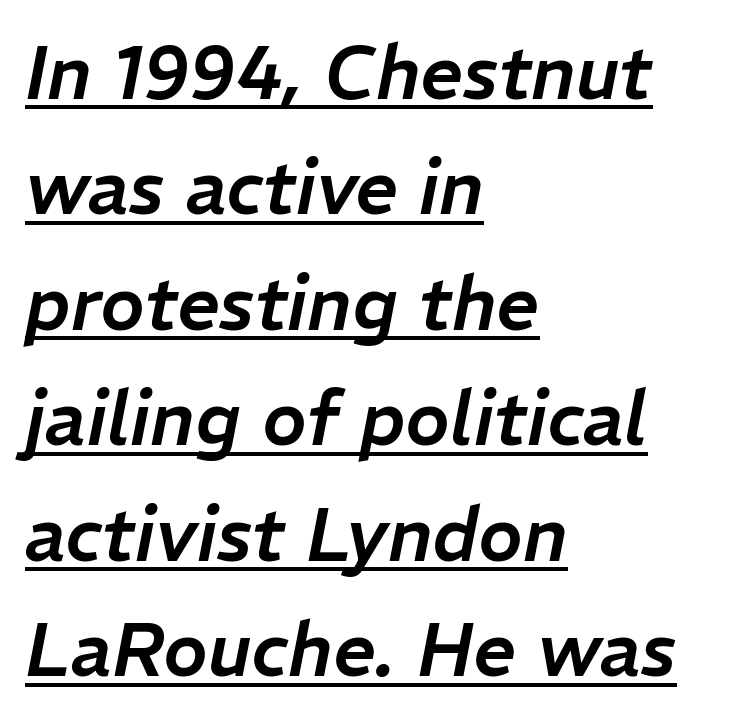
The image shows 75 px text type, italic (leaning right); set left-aligned, normal line spacing (1.54x), normal letter spacing, underlined; low stroke contrast and a medium x-height.
